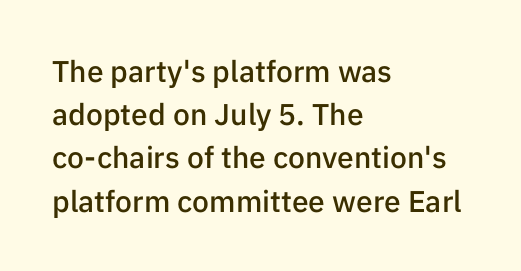
{"serif": "no", "italic": "no", "bold": "semi", "weight": "semibold", "width": "normal", "stroke_contrast": "low", "x_height": "medium", "monospaced": "no", "underline": "no", "align": "left", "line_spacing": "normal", "line_spacing_ratio": 1.44, "letter_spacing": "normal", "letter_spacing_em": 0.0, "glyph_px": 30}
